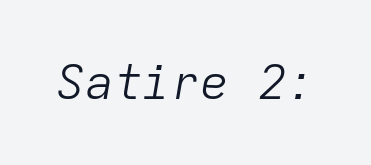
The glyphs are unaccompanied by any horizontal stroke below them. Observe the lean: these are italic letterforms. No extra tracking has been applied to these lines. Here the designer chose a console-style face with uniform glyph widths. On a weight scale, this lands at 450 or below.
